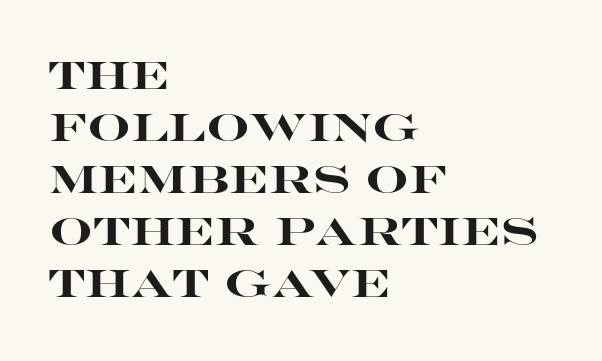
This sample uses an upright cut, with every glyph sitting square on the baseline. These lines stack with their left ends in a neat column. Check under the words: just untouched page. The letters are bold, with thick, heavy strokes.
